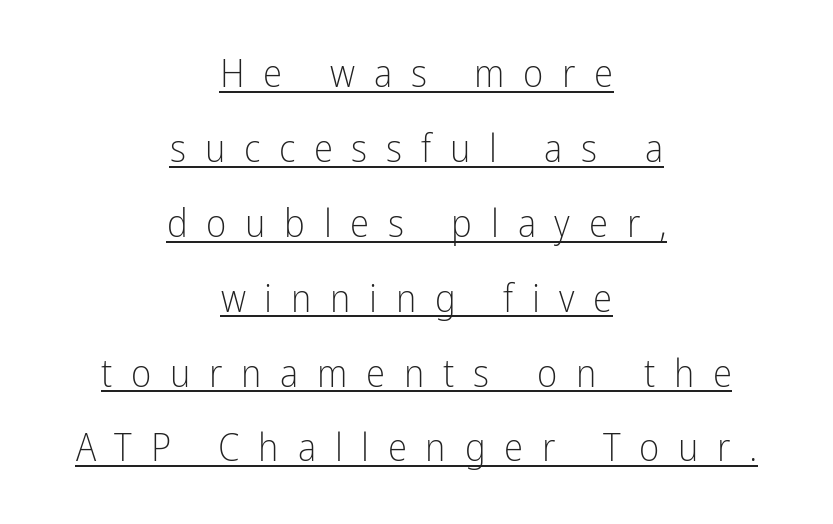
The image shows 39 px light, condensed sans-serif type, upright; set centered, loose line spacing (1.92x), unusually wide letter spacing (+0.48 em), underlined; low stroke contrast and a medium x-height.
